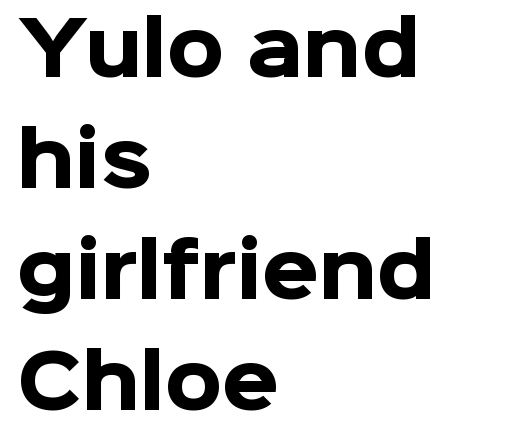
{"serif": "no", "italic": "no", "bold": "yes", "weight": "heavy", "width": "normal", "stroke_contrast": "low", "x_height": "medium", "monospaced": "no", "underline": "no", "align": "left", "line_spacing": "normal", "line_spacing_ratio": 1.52, "letter_spacing": "normal", "letter_spacing_em": 0.0, "glyph_px": 73}
